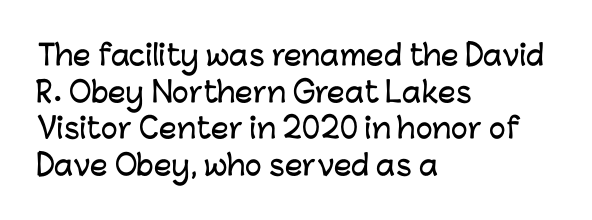
Q: Is the text italic (slanted)? A: No, it is upright.
Q: Is the typeface a serif or a sans-serif typeface? A: Sans-serif.
Q: Is the text underlined? A: No.
Q: How is the paragraph aligned? A: Left-aligned.
Q: Is the spacing between letters normal or unusually wide? A: Normal.
Q: Is the spacing between lines tight, normal or loose? A: Normal.
Q: Width (condensed, normal, or wide)? A: Normal.
Q: Stroke contrast? A: Low.
Q: x-height? A: Medium.
Q: Monospaced? A: No.
